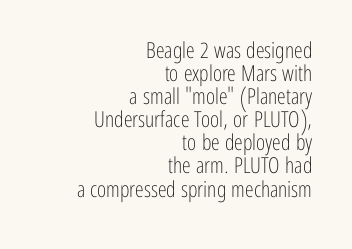
No extra ink here — the face is not bold. Casual observation: everything's shoved over to the right. The face used here is rendered with its standard letterfit. Notice how descenders almost collide with the ascenders below — that's tight leading. This rendering features lettering with no underline.
